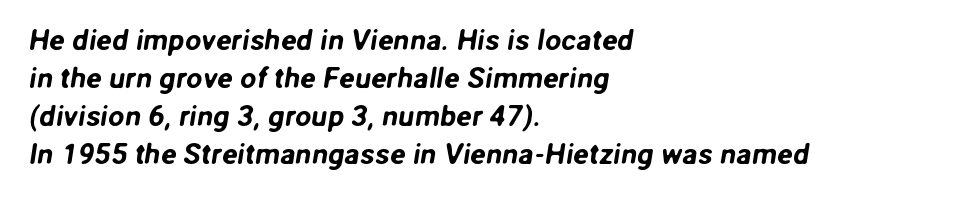
The image shows 29 px sans-serif type; set left-aligned, normal line spacing (1.31x), normal letter spacing, not underlined; low stroke contrast and a medium x-height.
